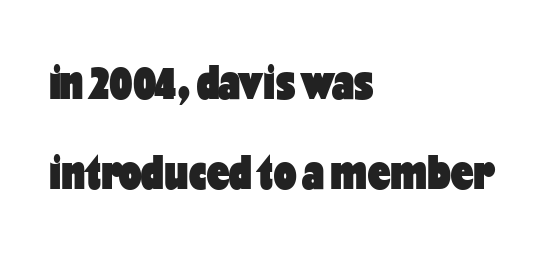
Typographically, this falls in the sans-serif category. A typesetter would mark this as roman, not italic. Proportional: the letters do not fall into vertical columns. Spacing between characters is what you'd get straight out of the box. Is the block centered? No — it sits flush against the left margin. Decoration check: the copy has no underline.
